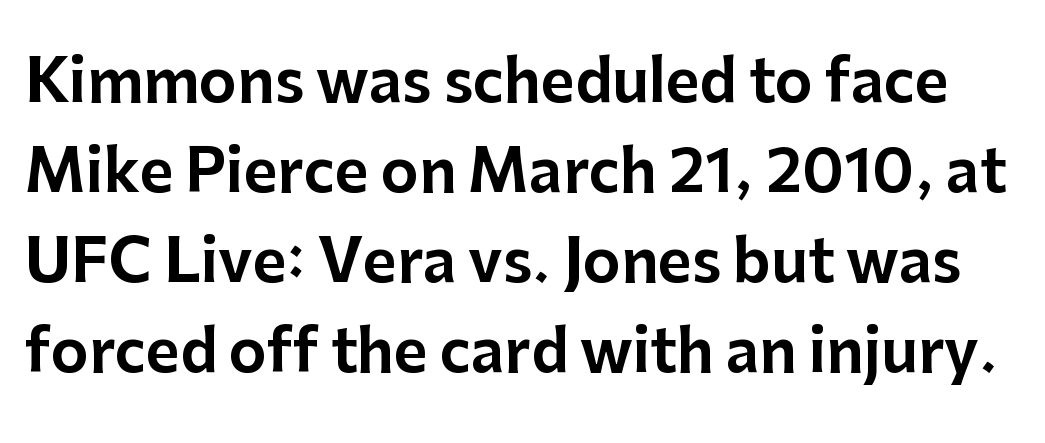
{"serif": "no", "italic": "no", "width": "normal", "stroke_contrast": "low", "x_height": "medium", "monospaced": "no", "underline": "no", "line_spacing": "normal", "line_spacing_ratio": 1.55, "letter_spacing": "normal", "letter_spacing_em": 0.0, "glyph_px": 58}
